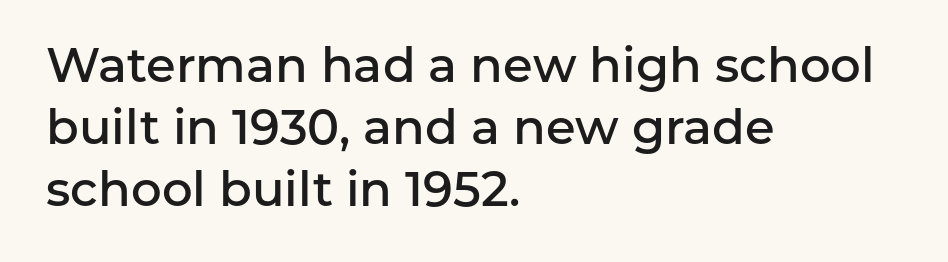
{"serif": "no", "italic": "no", "bold": "semi", "weight": "semibold", "width": "normal", "stroke_contrast": "low", "x_height": "medium", "monospaced": "no", "underline": "no", "align": "left", "line_spacing": "normal", "line_spacing_ratio": 1.29, "letter_spacing": "normal", "letter_spacing_em": 0.0, "glyph_px": 48}
